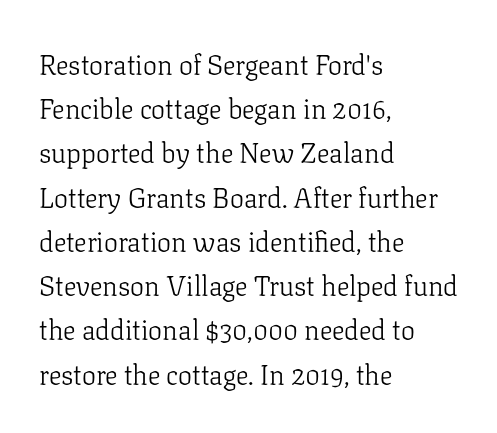
The image shows 28 px light serif type, upright; set left-aligned, normal line spacing (1.58x), normal letter spacing, not underlined; low stroke contrast and a medium x-height.
